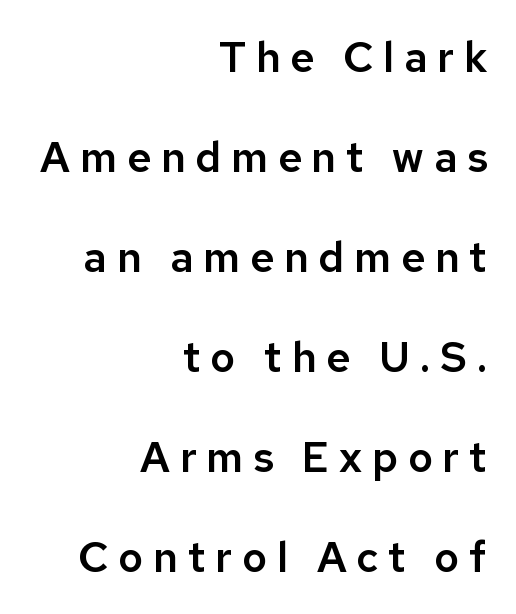
Q: Is the text italic (slanted)? A: No, it is upright.
Q: Is the typeface a serif or a sans-serif typeface? A: Sans-serif.
Q: Is the text underlined? A: No.
Q: How is the paragraph aligned? A: Right-aligned.
Q: Is the spacing between letters normal or unusually wide? A: Unusually wide.
Q: Is the spacing between lines tight, normal or loose? A: Loose.
Q: Width (condensed, normal, or wide)? A: Normal.
Q: Stroke contrast? A: Low.
Q: x-height? A: Medium.
Q: Monospaced? A: No.
